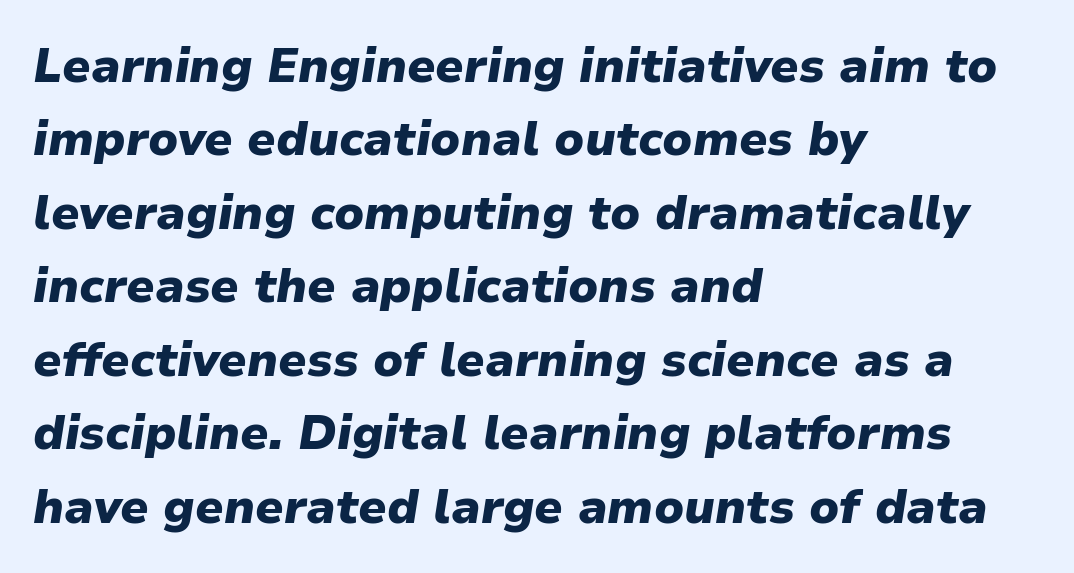
Teacher's note: observe the even left margin — that is flush-left alignment. The words here are not underlined. Every letter is thick-stroked: bold, no question. The letters are slanted; this is an italic face. The block of text has a typical density, with ordinary space between rows.
